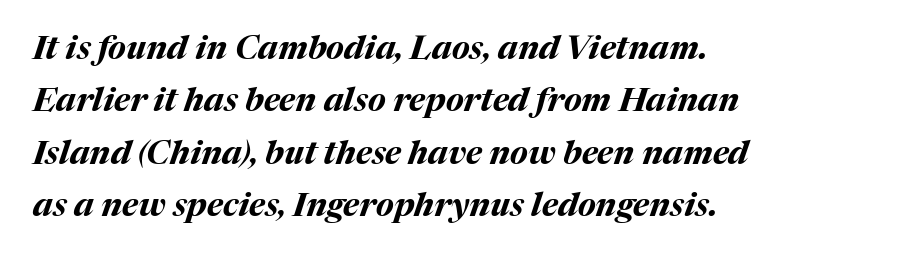
Q: Is the text bold? A: Yes.
Q: Is the text italic (slanted)? A: Yes, it leans right by about 17 degrees.
Q: Is the text underlined? A: No.
Q: How is the paragraph aligned? A: Left-aligned.
Q: Is the spacing between letters normal or unusually wide? A: Normal.
Q: Is the spacing between lines tight, normal or loose? A: Normal.
Q: Width (condensed, normal, or wide)? A: Normal.
Q: Stroke contrast? A: Medium.
Q: x-height? A: Medium.
Q: Monospaced? A: No.
